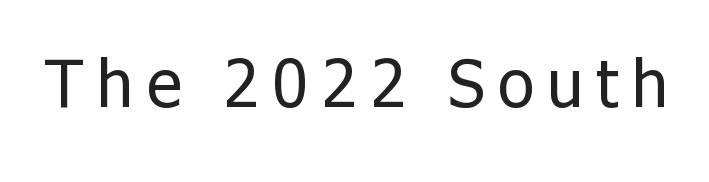
The image shows 65 px regular-weight sans-serif type, upright; set unusually wide letter spacing (+0.21 em), not underlined; low stroke contrast and a medium x-height.
